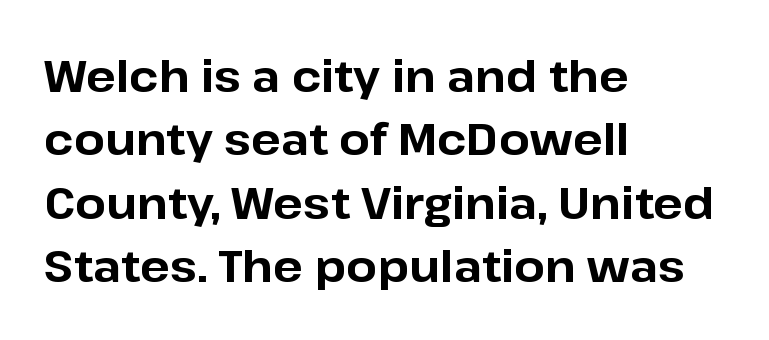
Where is the straight margin? On the left. The lettering holds an erect, upright posture throughout. Note the varied advance widths — an 'i' is clearly narrower than an 'm'. The space beneath each line is pristine and unruled. Check where the strokes stop: nothing finishes them off — pure sans.
